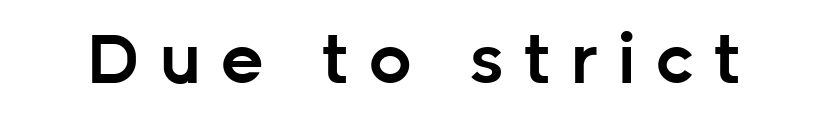
{"serif": "no", "italic": "no", "bold": "semi", "weight": "semibold", "width": "normal", "stroke_contrast": "low", "x_height": "medium", "monospaced": "no", "underline": "no", "letter_spacing": "wide", "letter_spacing_em": 0.27, "glyph_px": 69}
